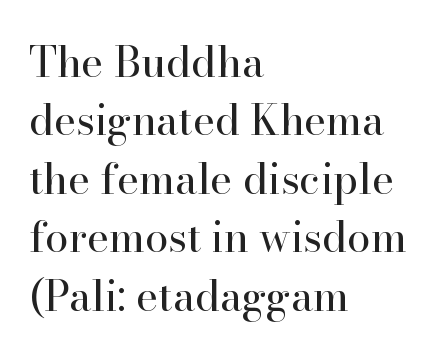
{"serif": "yes", "italic": "no", "bold": "no", "weight": "regular", "width": "normal", "stroke_contrast": "high", "x_height": "small", "monospaced": "no", "underline": "no", "align": "left", "line_spacing": "normal", "line_spacing_ratio": 1.39, "letter_spacing": "normal", "letter_spacing_em": 0.0, "glyph_px": 42}
